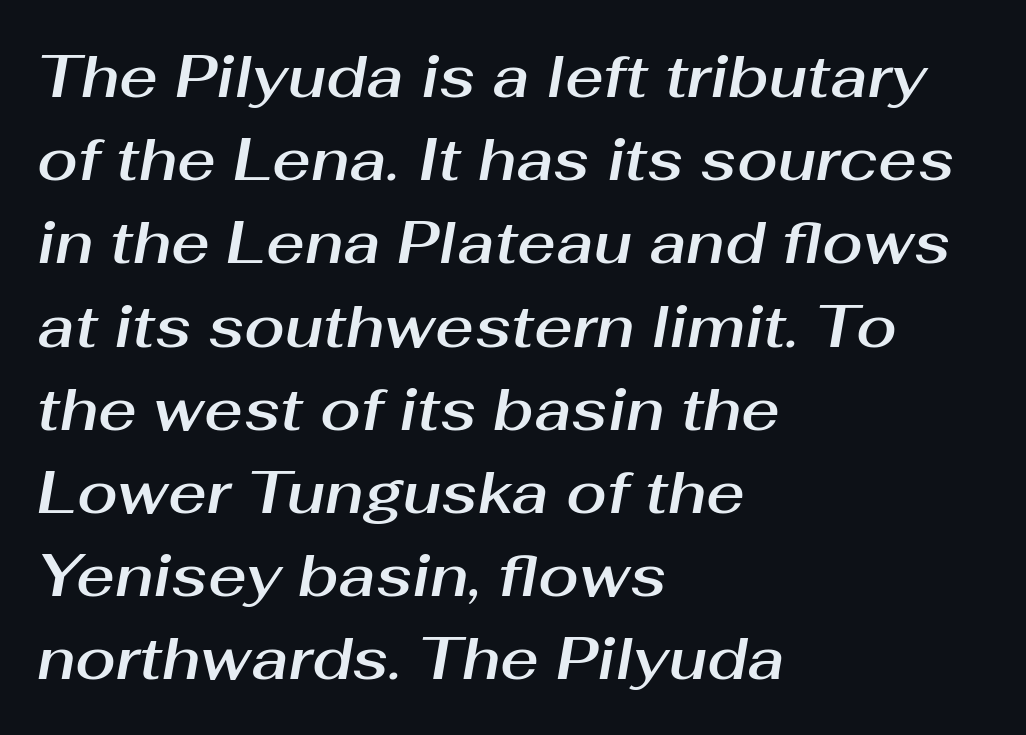
Is this a fixed-width face? No — the glyphs have proportional, varying widths. Layout note: lines flush left. Compared with typical body copy, the letter spacing here is the same. The designer left line spacing at the default. Quick note: italic.
